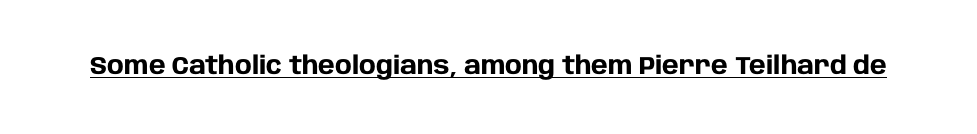
{"italic": "no", "bold": "yes", "underline": "yes", "letter_spacing": "normal", "letter_spacing_em": 0.0, "glyph_px": 25}
